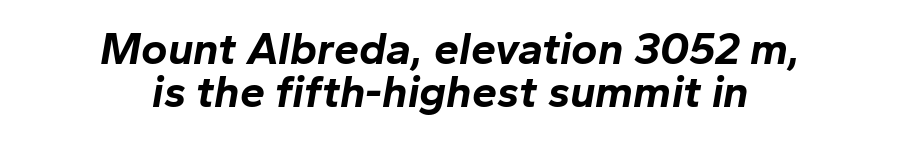
Check the space under the baseline: it is left empty. The letters advance in unequal steps, a hallmark of proportional type. Quick note: interline space is minimal. Observe the ordinary spacing: letters are neighbours, not strangers. A centered setting, common on invitations and titles, is used for this passage.
